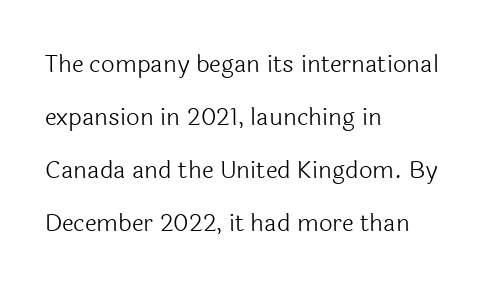
The image shows 24 px text type, upright; set left-aligned, loose line spacing (2.21x), normal letter spacing, not underlined.
